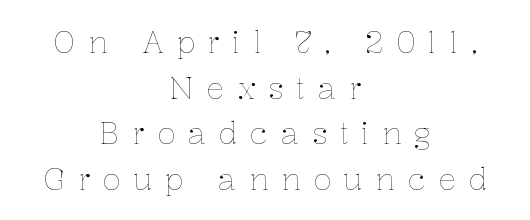
The passage shown is typed in a proportional face where columns would drift. Horizontal alignment here is central, giving a formal, balanced look. Is this a heavy cut? Hardly; it is regular or lighter. Words appear elongated and porous because spacing is wide. A clean baseline with only descenders dipping below it.
